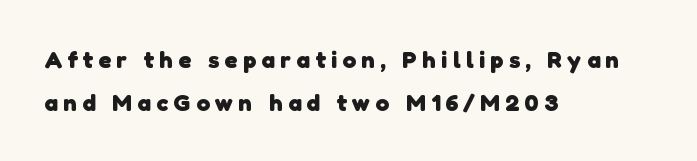
The image shows 24 px bold type; set left-aligned, line spacing 1.79x, unusually wide letter spacing (+0.23 em), not underlined.
